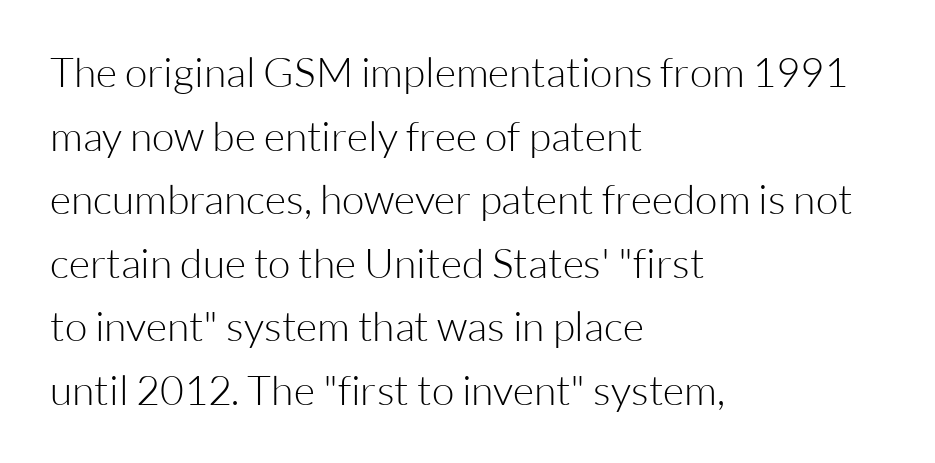
Do the characters align in a grid? No, the font is proportional. In CSS terms this would be text-align: left. Students, note that the glyphs here touch the page at normal intervals. Decoration check: the copy has no underline.
